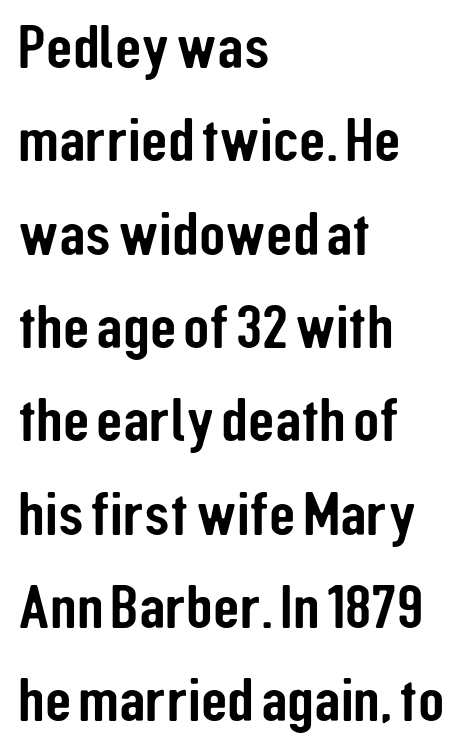
The image shows 61 px condensed sans-serif type, upright; set left-aligned, normal line spacing (1.53x), normal letter spacing, not underlined; low stroke contrast and a medium x-height.
